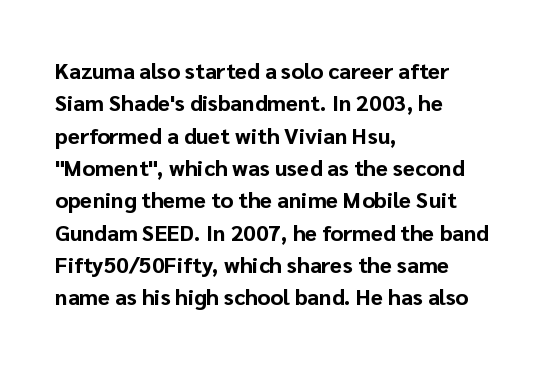
The image shows 22 px bold type, upright; set left-aligned, normal line spacing (1.47x), normal letter spacing, not underlined.
